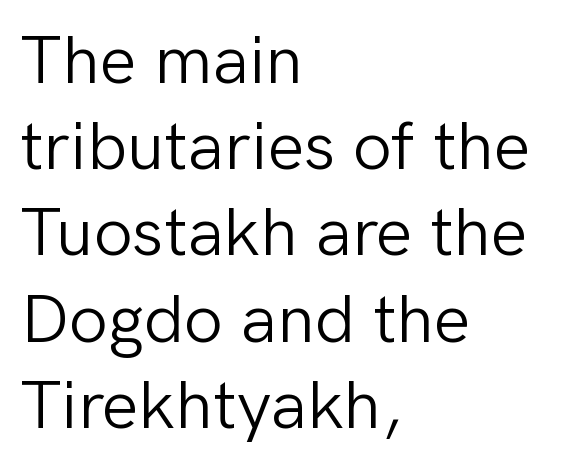
{"serif": "no", "italic": "no", "bold": "no", "weight": "light", "width": "normal", "stroke_contrast": "low", "x_height": "medium", "monospaced": "no", "underline": "no", "align": "left", "line_spacing": "normal", "line_spacing_ratio": 1.25, "letter_spacing": "normal", "letter_spacing_em": 0.0, "glyph_px": 69}
